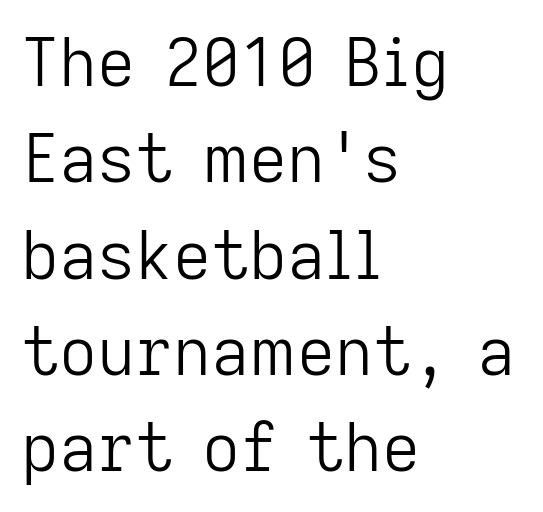
{"serif": "no", "italic": "no", "bold": "no", "weight": "light", "width": "normal", "stroke_contrast": "low", "x_height": "medium", "monospaced": "no", "underline": "no", "align": "left", "line_spacing": "normal", "line_spacing_ratio": 1.46, "letter_spacing": "normal", "letter_spacing_em": 0.0, "glyph_px": 66}
